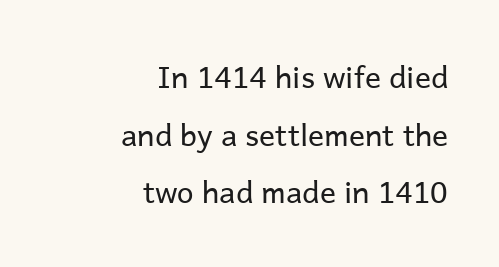
{"serif": "no", "italic": "no", "bold": "no", "weight": "regular", "width": "normal", "stroke_contrast": "low", "x_height": "medium", "monospaced": "no", "underline": "no", "align": "right", "line_spacing": "loose", "line_spacing_ratio": 1.92, "letter_spacing": "normal", "letter_spacing_em": 0.0, "glyph_px": 30}
